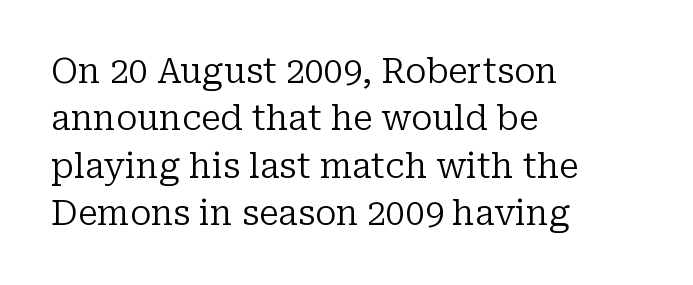
Honestly, there is no underline to notice here at all. The text was rendered using a seriffed face with decorative stroke endings. The font sits on the lighter half of the weight spectrum, regular included. How would I describe the line gaps? Plain and ordinary. What stands out about the letter spacing? Nothing — it is the standard amount. Notice how the passage keeps a crisp vertical edge on the left only.
